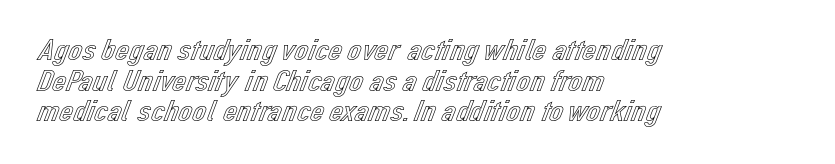
The image shows 31 px text type; set left-aligned, tight line spacing (0.99x), normal letter spacing, not underlined; a medium x-height.
